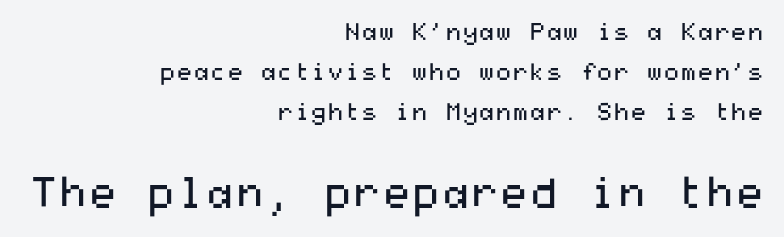
A student would call this right alignment; a typographer would say flush right, rag left. The letters sit at their default tracking, neither squeezed nor spread. The strokes are not fattened; the text isn't bold. The zone under the glyphs is completely vacant. Reading top to bottom, the characters get bigger at the block break.
